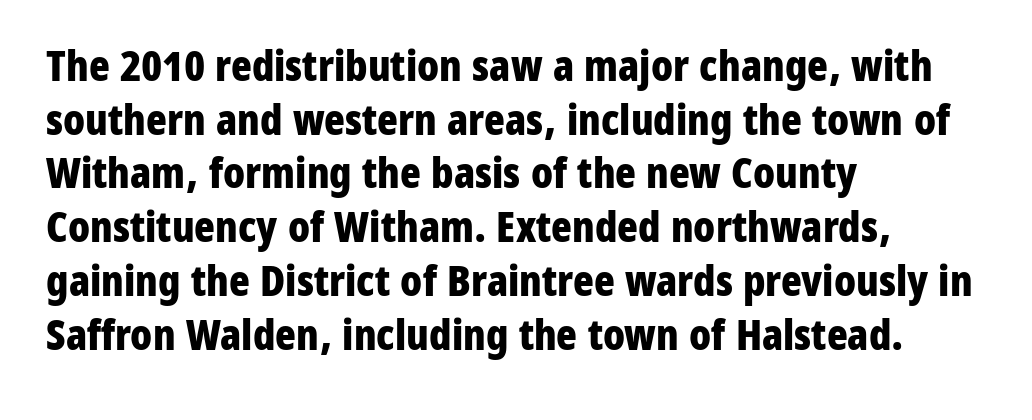
Q: Is the text bold? A: Yes.
Q: Is the text italic (slanted)? A: No, it is upright.
Q: Is the typeface a serif or a sans-serif typeface? A: Sans-serif.
Q: Is the text underlined? A: No.
Q: How is the paragraph aligned? A: Left-aligned.
Q: Is the spacing between letters normal or unusually wide? A: Normal.
Q: Is the spacing between lines tight, normal or loose? A: Normal.
Q: Width (condensed, normal, or wide)? A: Condensed.
Q: Stroke contrast? A: Low.
Q: x-height? A: Medium.
Q: Monospaced? A: No.
